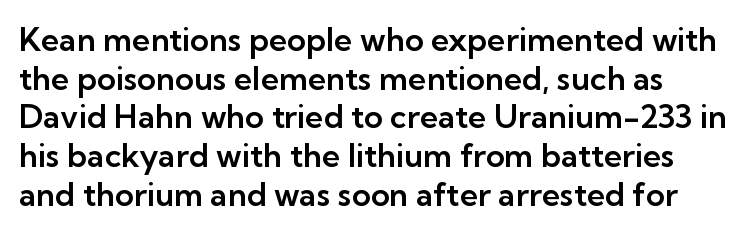
The image shows 32 px sans-serif type, upright; set line spacing 1.21x, normal letter spacing, not underlined; low stroke contrast and a medium x-height.
